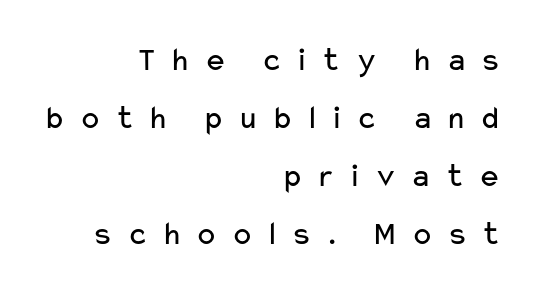
The image shows 34 px regular-weight, wide sans-serif type, upright; set right-aligned, line spacing 1.71x, unusually wide letter spacing (+0.37 em), not underlined; low stroke contrast and a medium x-height.
